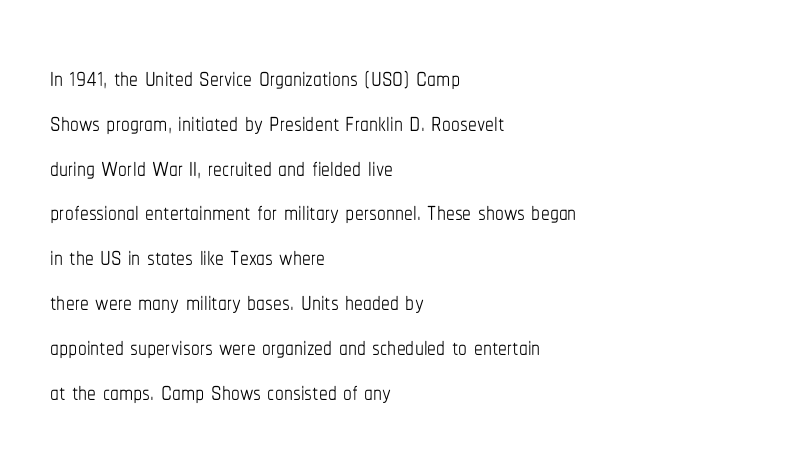
Q: Is the text bold? A: No.
Q: Is the text italic (slanted)? A: No, it is upright.
Q: Is the text underlined? A: No.
Q: How is the paragraph aligned? A: Left-aligned.
Q: Is the spacing between letters normal or unusually wide? A: Normal.
Q: Is the spacing between lines tight, normal or loose? A: Normal.
Q: Width (condensed, normal, or wide)? A: Condensed.
Q: Stroke contrast? A: Low.
Q: x-height? A: Medium.
Q: Monospaced? A: No.
